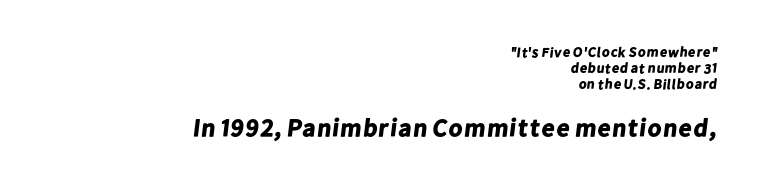
{"bold": "yes", "underline": "no", "align": "right", "line_spacing": "tight", "line_spacing_ratio": 1.14, "letter_spacing": "normal", "letter_spacing_em": 0.0, "larger_block": "second", "size_ratio": 1.79, "glyph_px": 25}
